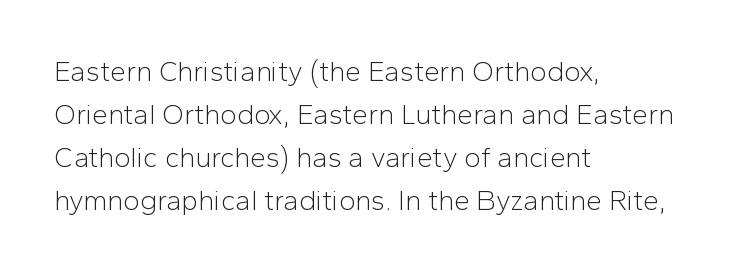
The image shows 28 px light sans-serif type, upright; set left-aligned, normal line spacing (1.53x), normal letter spacing, not underlined; low stroke contrast and a medium x-height.
